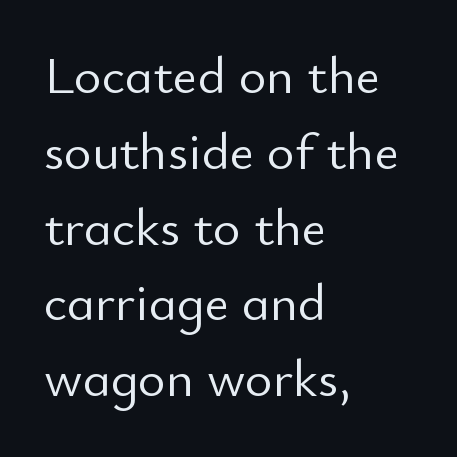
The letters advance in unequal steps, a hallmark of proportional type. Nothing unusual about the tracking: characters are spaced as the font intends. Every row of glyphs begins at an identical x-position on the left. Posture: upright roman.
